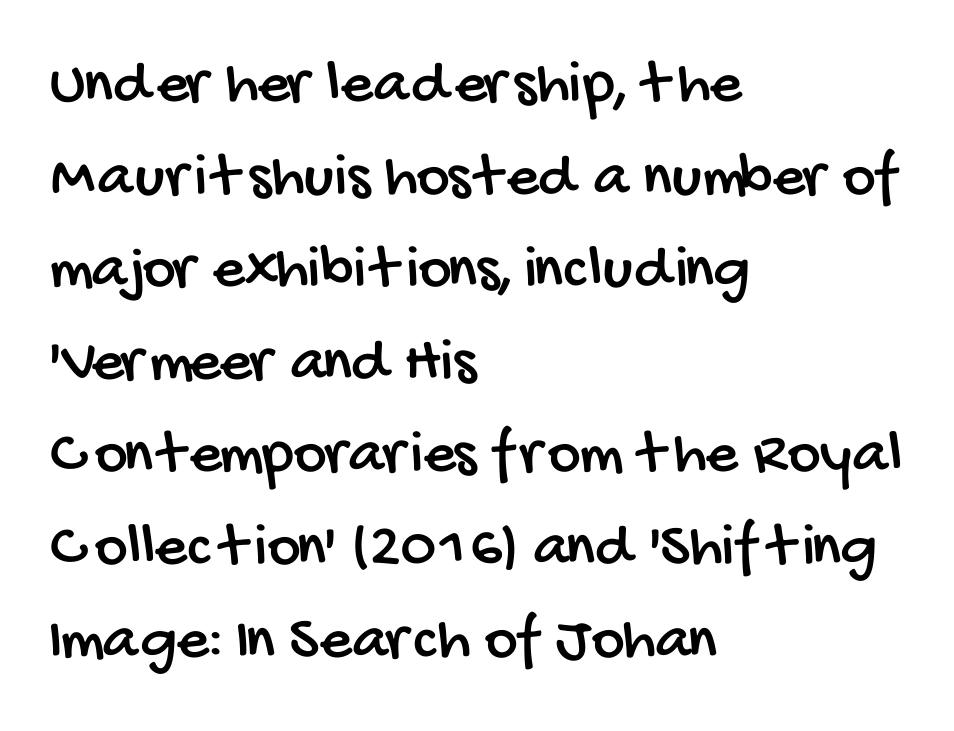
{"serif": "no", "width": "condensed", "stroke_contrast": "low", "x_height": "large", "monospaced": "no", "underline": "no", "align": "left", "line_spacing": "normal", "line_spacing_ratio": 1.47, "letter_spacing": "normal", "letter_spacing_em": 0.0, "glyph_px": 63}
